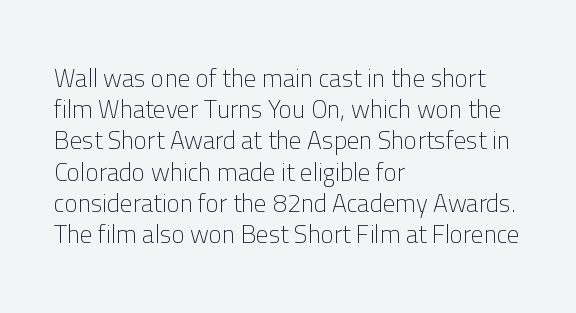
Spacing between characters is what you'd get straight out of the box. Ordinary non-slanted type is in use. The compositor pushed each line to the left boundary. Rows of type keep a routine distance in the vertical direction.
